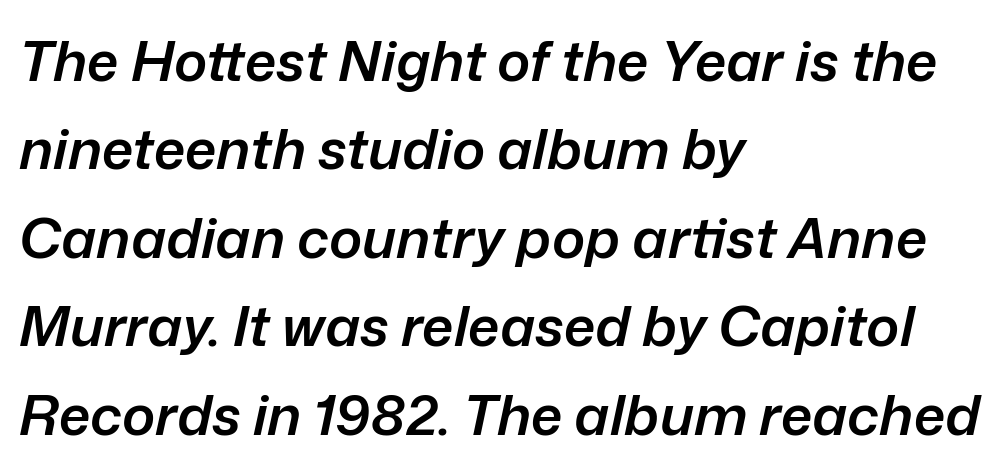
{"italic": "yes", "lean": "right", "slant_degrees": 12, "bold": "semi", "weight": "semibold", "width": "normal", "stroke_contrast": "low", "x_height": "medium", "monospaced": "no", "underline": "no", "align": "left", "line_spacing": "normal", "line_spacing_ratio": 1.58, "letter_spacing": "normal", "letter_spacing_em": 0.0, "glyph_px": 56}
